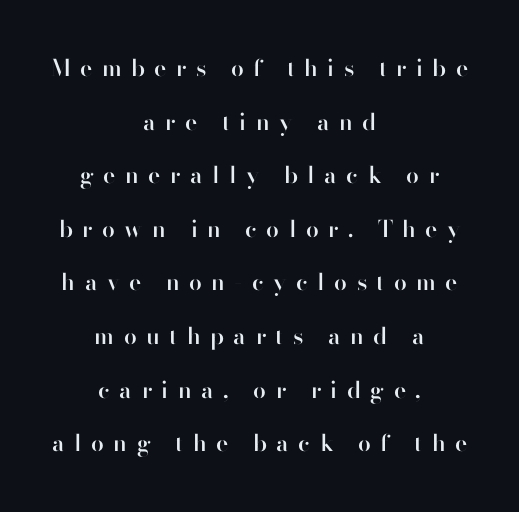
The image shows 23 px text type, upright; set centered, loose line spacing (2.33x), unusually wide letter spacing (+0.41 em), not underlined.
